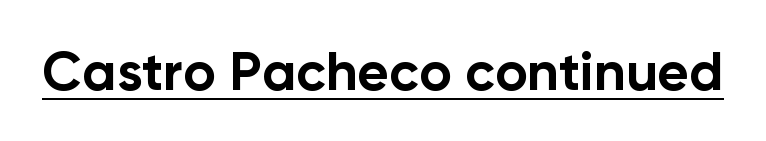
Q: Is the text bold? A: Yes.
Q: Is the text italic (slanted)? A: No, it is upright.
Q: Is the typeface a serif or a sans-serif typeface? A: Sans-serif.
Q: Is the text underlined? A: Yes.
Q: Is the spacing between letters normal or unusually wide? A: Normal.
Q: Width (condensed, normal, or wide)? A: Normal.
Q: Stroke contrast? A: Low.
Q: x-height? A: Medium.
Q: Monospaced? A: No.
